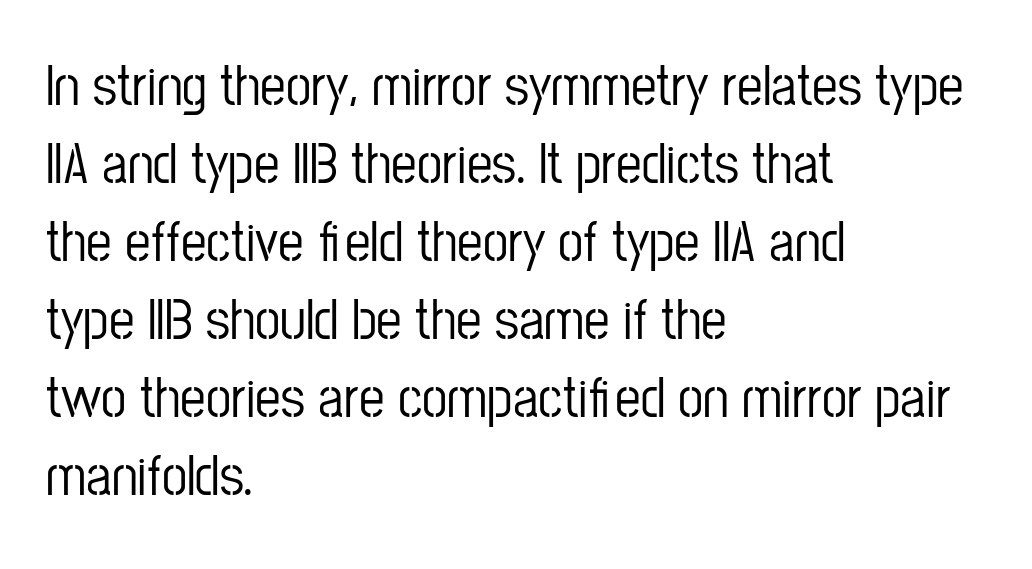
The image shows 57 px condensed sans-serif type, upright; set left-aligned, normal line spacing (1.37x), normal letter spacing, not underlined; low stroke contrast and a medium x-height.
